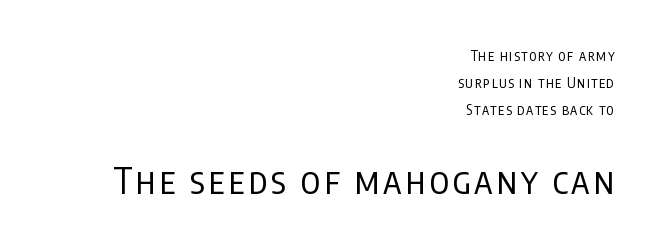
Q: Is the text bold? A: No.
Q: Is the text italic (slanted)? A: No, it is upright.
Q: Is the typeface a serif or a sans-serif typeface? A: Sans-serif.
Q: Is the text underlined? A: No.
Q: How is the paragraph aligned? A: Right-aligned.
Q: Is the spacing between lines tight, normal or loose? A: Loose.
Q: Which block of text is set in a larger size, the first (top) or the second (bottom)? A: The second (bottom) one.
Q: Width (condensed, normal, or wide)? A: Condensed.
Q: Stroke contrast? A: Low.
Q: x-height? A: Large.
Q: Monospaced? A: No.
